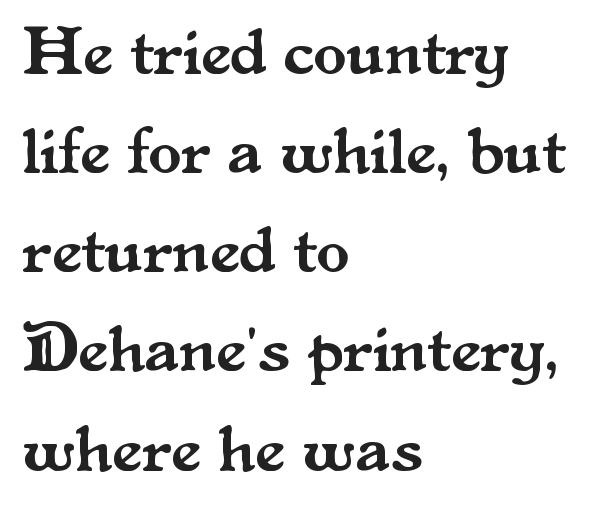
Q: Is the text italic (slanted)? A: No, it is upright.
Q: Is the typeface a serif or a sans-serif typeface? A: Serif.
Q: Is the text underlined? A: No.
Q: How is the paragraph aligned? A: Left-aligned.
Q: Is the spacing between letters normal or unusually wide? A: Normal.
Q: Is the spacing between lines tight, normal or loose? A: Normal.
Q: Width (condensed, normal, or wide)? A: Normal.
Q: Stroke contrast? A: Medium.
Q: x-height? A: Small.
Q: Monospaced? A: No.
